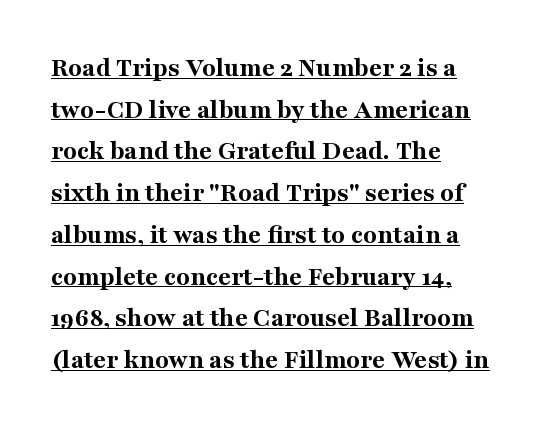
Quick note: not italic, upright. How are the letters spaced? Ordinarily, with no added tracking. Each glyph is drawn with heavy, bold strokes. Typographically, this falls in the serif category. Caption: multi-line text, flush left, ragged right.
